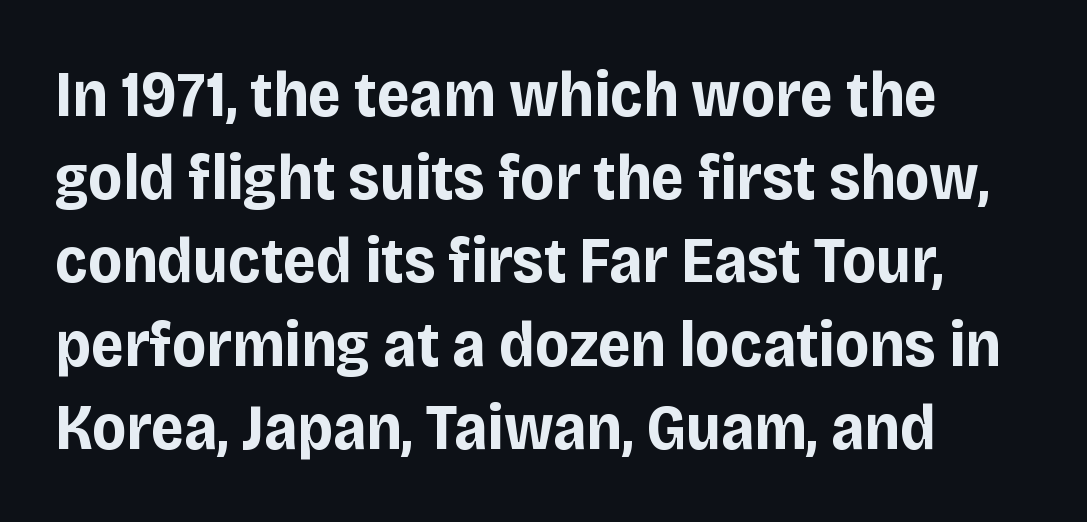
Q: Is the text bold? A: Yes.
Q: Is the text italic (slanted)? A: No, it is upright.
Q: Is the typeface a serif or a sans-serif typeface? A: Sans-serif.
Q: Is the text underlined? A: No.
Q: Is the spacing between letters normal or unusually wide? A: Normal.
Q: Is the spacing between lines tight, normal or loose? A: Normal.
Q: Width (condensed, normal, or wide)? A: Normal.
Q: Stroke contrast? A: Low.
Q: x-height? A: Large.
Q: Monospaced? A: No.
